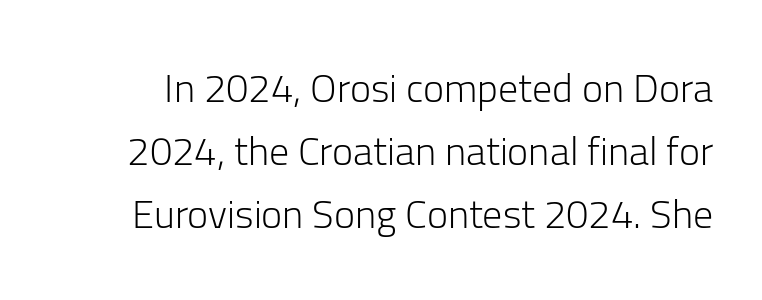
Underlining? Definitely not there. Posture: vertical. The passage shown is typed in a proportional face where columns would drift. The face used here is rendered with its standard letterfit. A typesetter would call this leading conventional body-copy spacing.
